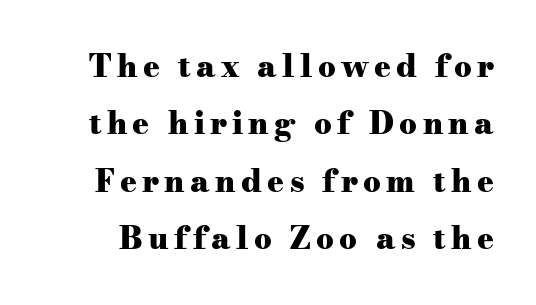
In terms of posture, this sample is upright. These lines are composed in type with serifs. The space beneath each line is pristine and unruled. As a designer I'd log this as weight 700, bold. Varying glyph widths throughout — classic text-font behaviour.
